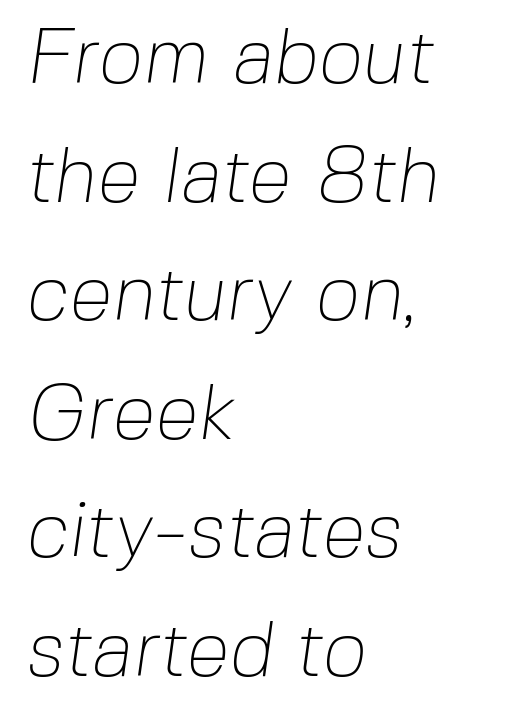
Quick note: underline off. The lines sit at an ordinary, default distance from one another. These lines are rendered in a variable-pitch font. To sum up the face: it is a sans, with no serifs. Horizontal alignment here is leftward, the default for most running prose. Look at the tracking — it's just the regular setting, nothing added.
